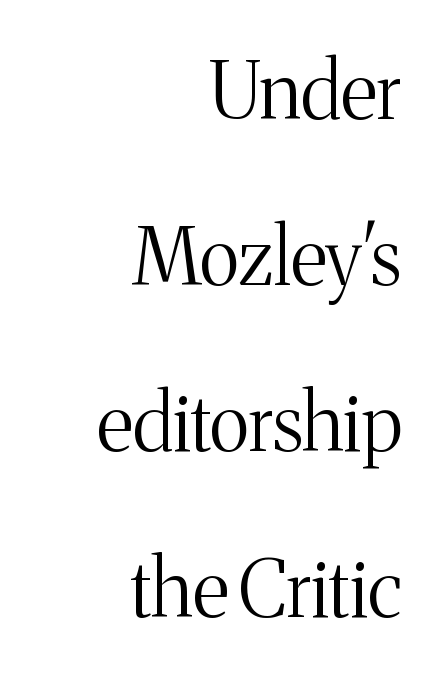
Teacher's note: observe the even right margin — that is flush-right alignment. The space directly below the letters is spotless. The rendering shows small feet on the letterforms — a serif design. This is the regular roman posture of the typeface.
